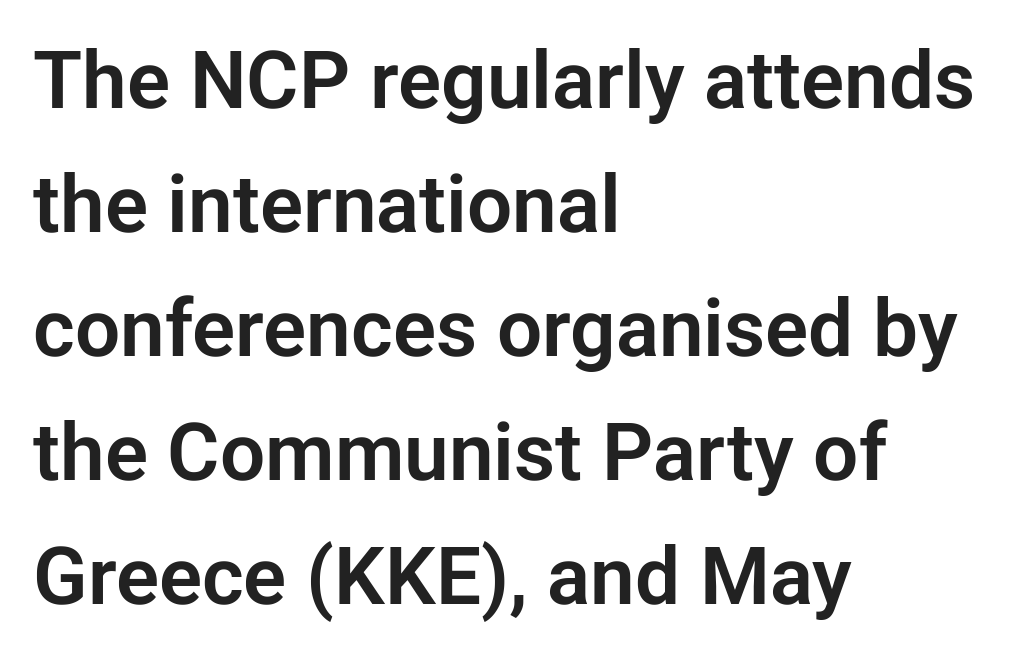
{"serif": "no", "italic": "no", "width": "normal", "stroke_contrast": "low", "x_height": "medium", "monospaced": "no", "underline": "no", "align": "left", "line_spacing": "normal", "line_spacing_ratio": 1.55, "letter_spacing": "normal", "letter_spacing_em": 0.0, "glyph_px": 80}
